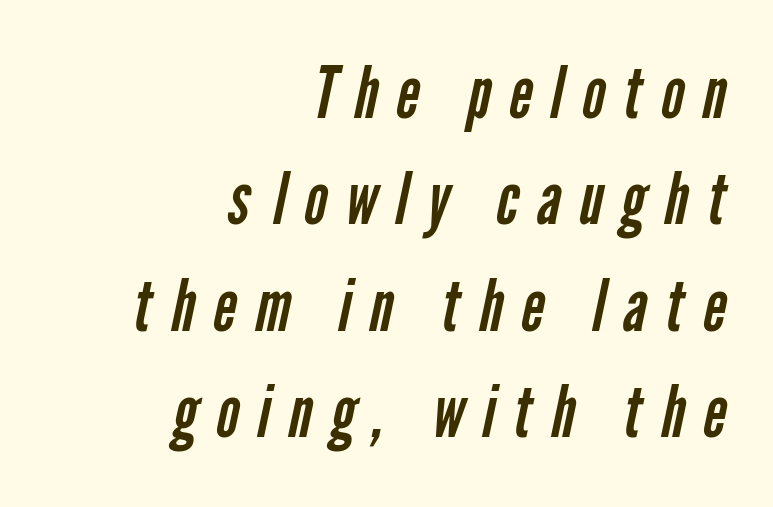
Q: Is the text bold? A: No.
Q: Is the typeface a serif or a sans-serif typeface? A: Sans-serif.
Q: Is the text underlined? A: No.
Q: How is the paragraph aligned? A: Right-aligned.
Q: Is the spacing between letters normal or unusually wide? A: Unusually wide.
Q: Is the spacing between lines tight, normal or loose? A: Normal.
Q: Width (condensed, normal, or wide)? A: Condensed.
Q: Stroke contrast? A: Low.
Q: x-height? A: Medium.
Q: Monospaced? A: No.
